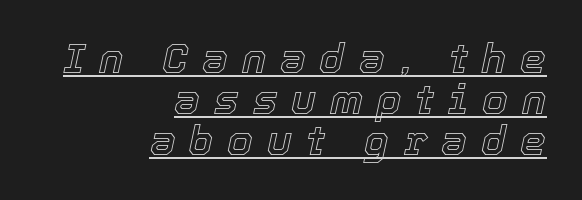
Q: Is the text italic (slanted)? A: Yes, it leans right by about 12 degrees.
Q: Is the text underlined? A: Yes.
Q: How is the paragraph aligned? A: Right-aligned.
Q: Is the spacing between letters normal or unusually wide? A: Unusually wide.
Q: Is the spacing between lines tight, normal or loose? A: Tight.
Q: Width (condensed, normal, or wide)? A: Normal.
Q: x-height? A: Medium.
Q: Monospaced? A: No.
